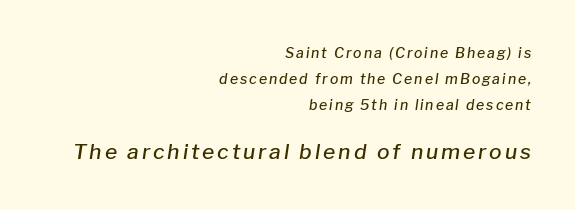
Q: Is the text bold? A: Semi-bold.
Q: Is the text italic (slanted)? A: Yes, it leans right by about 8 degrees.
Q: Is the text underlined? A: No.
Q: How is the paragraph aligned? A: Right-aligned.
Q: Which block of text is set in a larger size, the first (top) or the second (bottom)? A: The second (bottom) one.
